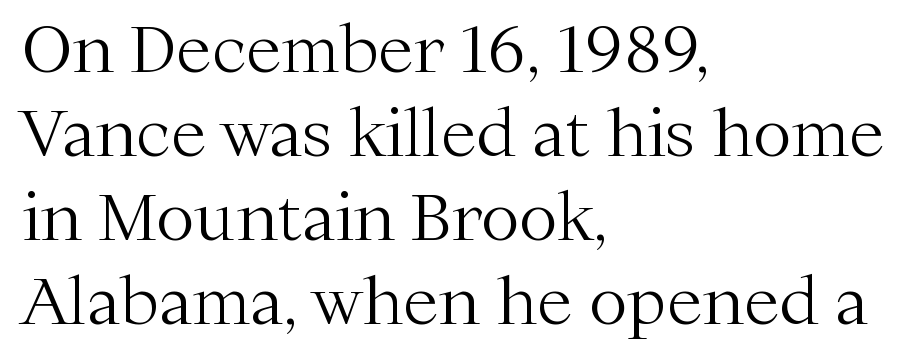
If you drew a line through each stem, it would be perfectly vertical. Letterform terminals end in serifs throughout the passage. You could not count columns in this text — the font is proportionally spaced. Is the type heavy? It reads as light-to-regular instead.
